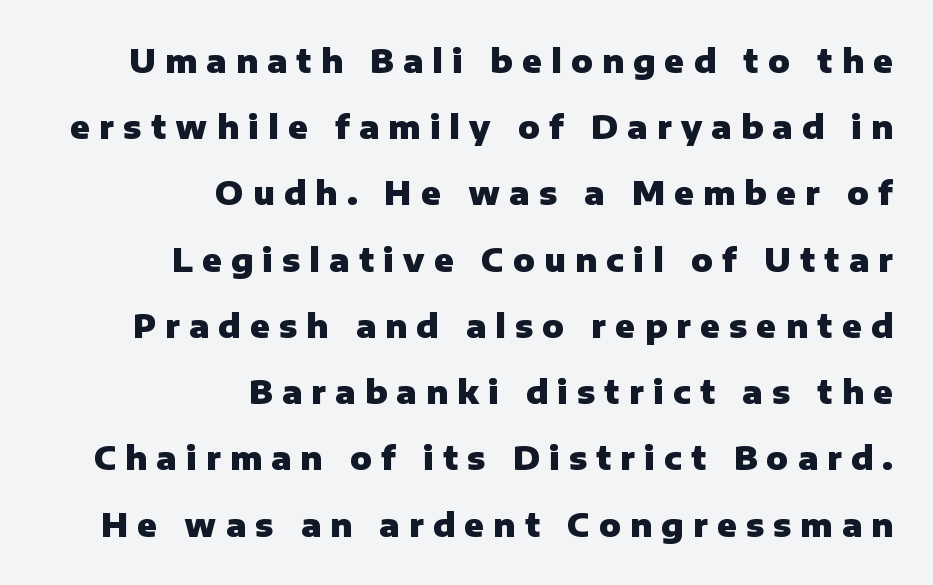
Reading down the block, your eye finds every line finishing at a fixed right position. The face used here has the dense, thick strokes of a bold. A great deal of white space separates one row of letters from the next. Does the type have serifs? No, each stem ends abruptly. A bare baseline throughout the passage. The gaps between neighbouring characters are conspicuously large.
